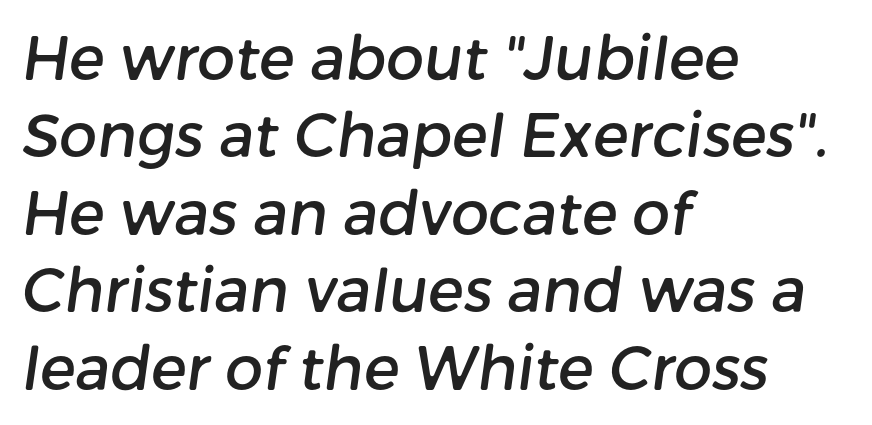
Q: Is the typeface a serif or a sans-serif typeface? A: Sans-serif.
Q: Is the text underlined? A: No.
Q: How is the paragraph aligned? A: Left-aligned.
Q: Is the spacing between letters normal or unusually wide? A: Normal.
Q: Is the spacing between lines tight, normal or loose? A: Normal.
Q: Width (condensed, normal, or wide)? A: Normal.
Q: Stroke contrast? A: Low.
Q: x-height? A: Medium.
Q: Monospaced? A: No.
